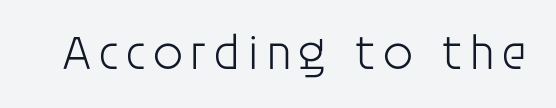
Q: Is the text bold? A: No.
Q: Is the text italic (slanted)? A: No, it is upright.
Q: Is the typeface a serif or a sans-serif typeface? A: Sans-serif.
Q: Is the text underlined? A: No.
Q: Width (condensed, normal, or wide)? A: Normal.
Q: Stroke contrast? A: Low.
Q: x-height? A: Large.
Q: Monospaced? A: No.
